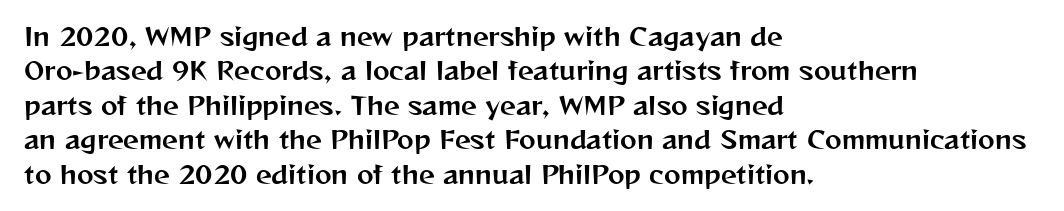
Style check: upright. All the whitespace from short lines collects on the right. Rule under the text: the space is simply empty. Leading matches the norm, producing a regular column.
